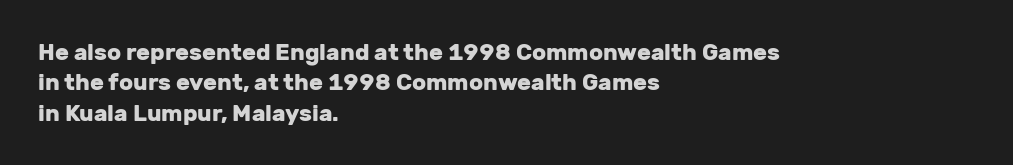
{"italic": "no", "bold": "yes", "underline": "no", "align": "left", "line_spacing": "normal", "line_spacing_ratio": 1.32, "letter_spacing": "normal", "letter_spacing_em": 0.0, "glyph_px": 23}
